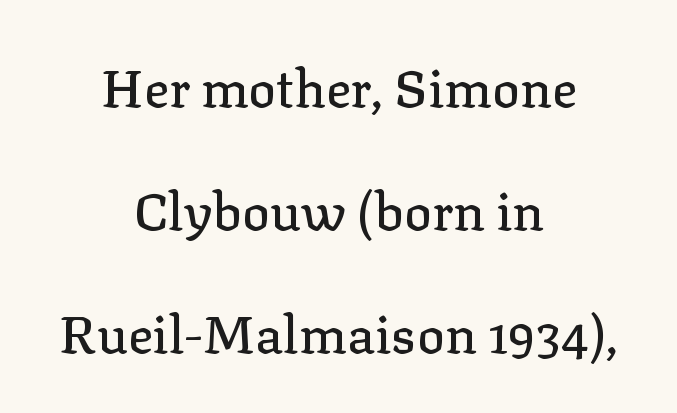
Q: Is the text italic (slanted)? A: No, it is upright.
Q: Is the typeface a serif or a sans-serif typeface? A: Serif.
Q: Is the text underlined? A: No.
Q: How is the paragraph aligned? A: Centered.
Q: Is the spacing between letters normal or unusually wide? A: Normal.
Q: Is the spacing between lines tight, normal or loose? A: Loose.
Q: Width (condensed, normal, or wide)? A: Normal.
Q: Stroke contrast? A: Low.
Q: x-height? A: Medium.
Q: Monospaced? A: No.
